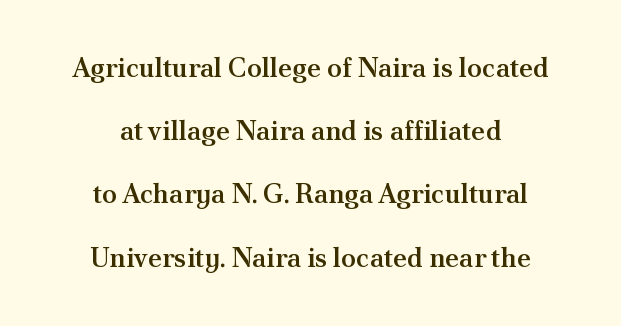
The image shows 27 px text type, upright; set centered, loose line spacing (2.34x), normal letter spacing, not underlined.
